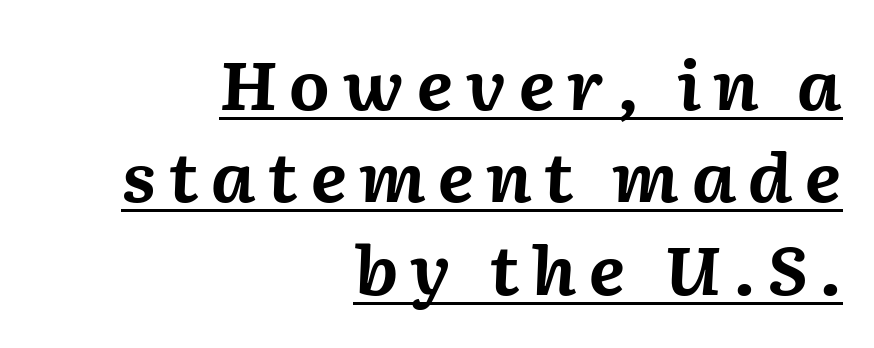
This sample has the flowing, uneven cadence of proportional lettering. Each line of the rendering has a horizontal stroke beneath the glyphs. Is there much room between lines? A standard amount, neither cramped nor airy. Layout note: lines flush right. Set as a true bold cut, around the 700 mark.
